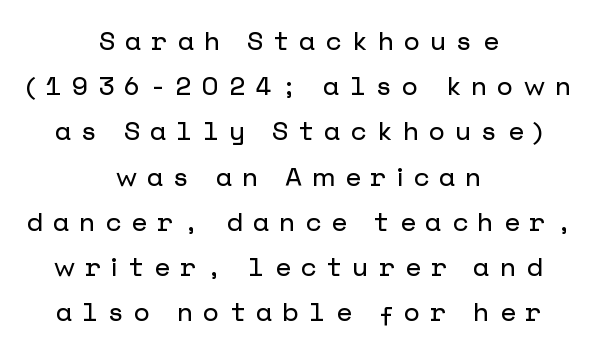
The image shows 26 px text type, upright; set centered, line spacing 1.74x, unusually wide letter spacing (+0.39 em), not underlined.
